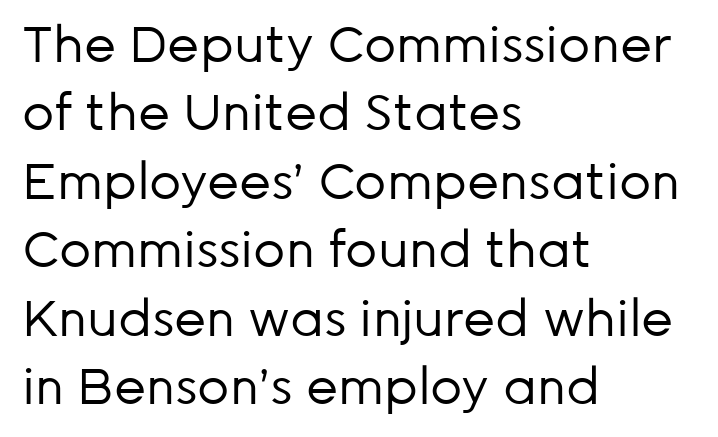
Q: Is the text bold? A: No.
Q: Is the text italic (slanted)? A: No, it is upright.
Q: Is the typeface a serif or a sans-serif typeface? A: Sans-serif.
Q: Is the text underlined? A: No.
Q: How is the paragraph aligned? A: Left-aligned.
Q: Is the spacing between letters normal or unusually wide? A: Normal.
Q: Is the spacing between lines tight, normal or loose? A: Normal.
Q: Width (condensed, normal, or wide)? A: Normal.
Q: Stroke contrast? A: Low.
Q: x-height? A: Medium.
Q: Monospaced? A: No.
